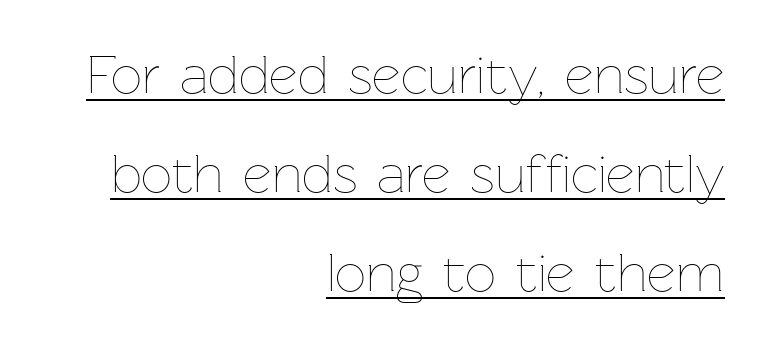
{"italic": "no", "bold": "no", "weight": "thin", "width": "normal", "stroke_contrast": "low", "x_height": "medium", "monospaced": "no", "underline": "yes", "align": "right", "line_spacing_ratio": 1.8, "letter_spacing": "normal", "letter_spacing_em": 0.0, "glyph_px": 55}
